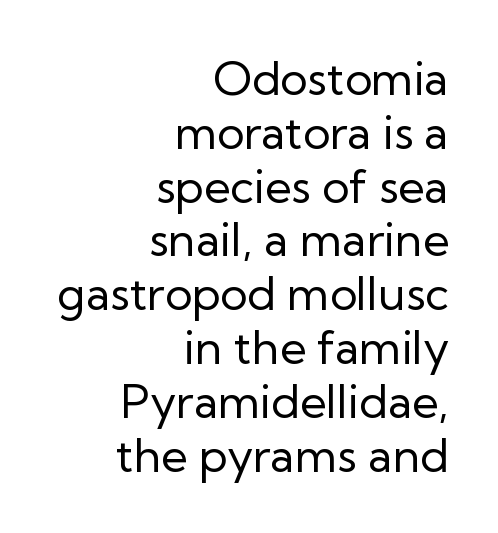
{"serif": "no", "italic": "no", "bold": "no", "weight": "regular", "width": "normal", "stroke_contrast": "low", "x_height": "medium", "monospaced": "no", "underline": "no", "align": "right", "line_spacing_ratio": 1.17, "letter_spacing": "normal", "letter_spacing_em": 0.0, "glyph_px": 46}
